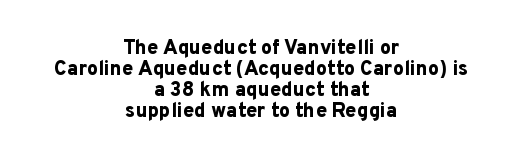
{"italic": "no", "bold": "yes", "underline": "no", "align": "center", "line_spacing": "tight", "line_spacing_ratio": 1.05, "letter_spacing": "normal", "letter_spacing_em": 0.0, "glyph_px": 20}
